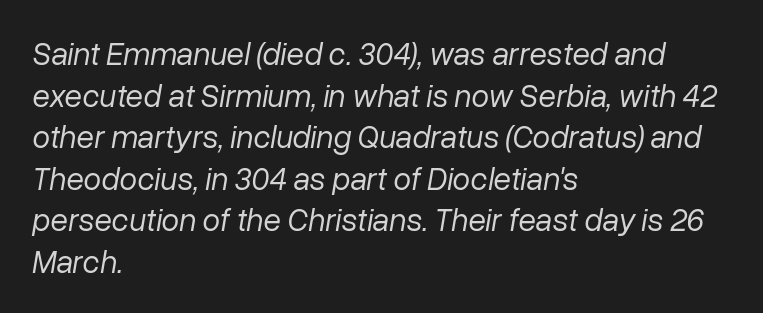
Q: Is the text bold? A: No.
Q: Is the text italic (slanted)? A: Yes, it leans right by about 10 degrees.
Q: Is the text underlined? A: No.
Q: How is the paragraph aligned? A: Left-aligned.
Q: Is the spacing between letters normal or unusually wide? A: Normal.
Q: Is the spacing between lines tight, normal or loose? A: Normal.
Q: Width (condensed, normal, or wide)? A: Normal.
Q: Stroke contrast? A: Low.
Q: x-height? A: Medium.
Q: Monospaced? A: No.
